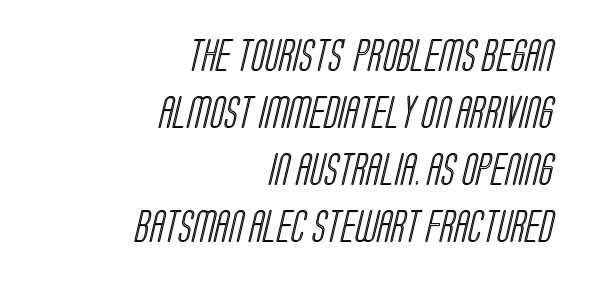
{"width": "condensed", "x_height": "large", "monospaced": "no", "underline": "no", "align": "right", "line_spacing_ratio": 1.73, "letter_spacing": "normal", "letter_spacing_em": 0.0, "glyph_px": 33}
